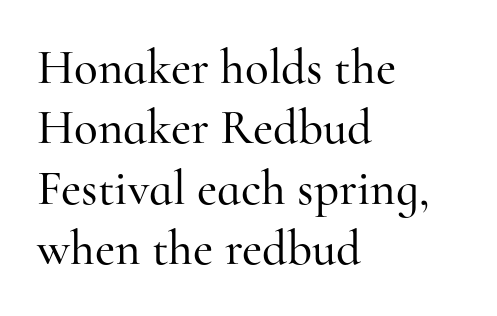
{"serif": "yes", "italic": "no", "width": "normal", "stroke_contrast": "high", "x_height": "small", "monospaced": "no", "underline": "no", "align": "left", "line_spacing_ratio": 1.23, "letter_spacing": "normal", "letter_spacing_em": 0.0, "glyph_px": 49}
